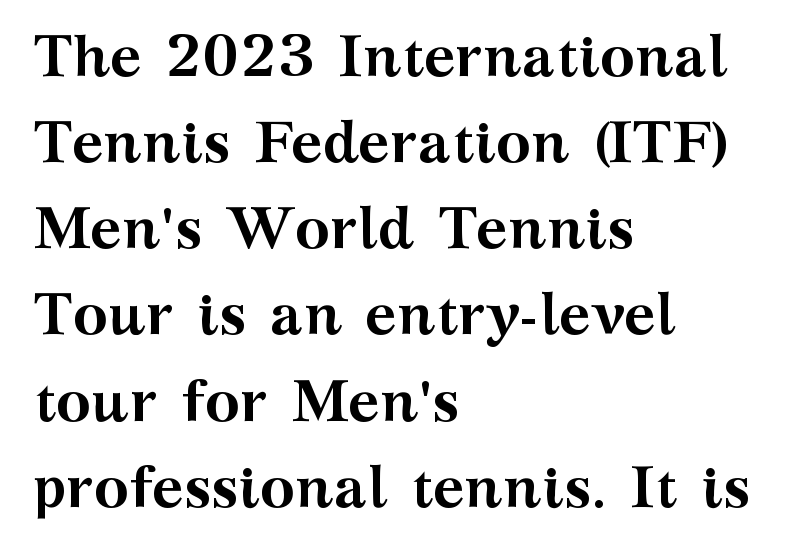
The image shows 59 px semibold, wide serif type, upright; set left-aligned, normal line spacing (1.46x), normal letter spacing, not underlined; medium stroke contrast and a medium x-height.
